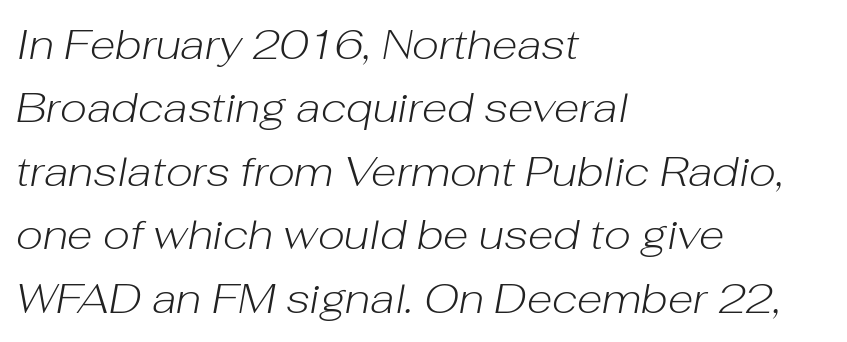
{"italic": "yes", "lean": "right", "slant_degrees": 10, "bold": "no", "weight": "light", "width": "normal", "stroke_contrast": "low", "x_height": "medium", "monospaced": "no", "underline": "no", "align": "left", "line_spacing": "normal", "line_spacing_ratio": 1.51, "letter_spacing": "normal", "letter_spacing_em": 0.0, "glyph_px": 42}
